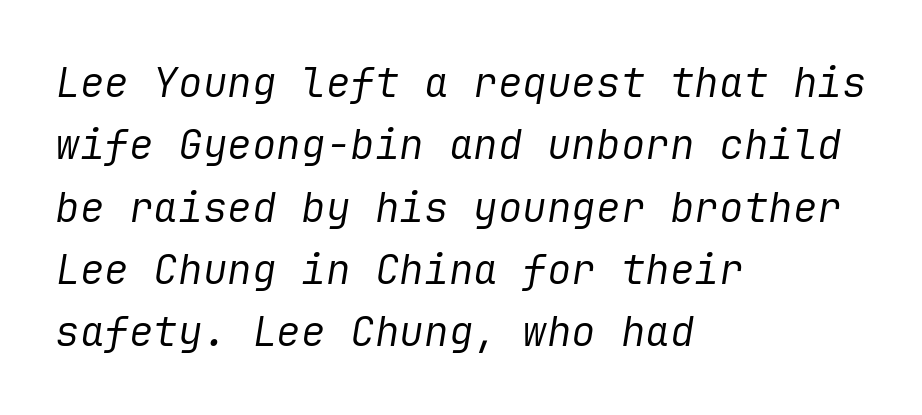
The image shows 41 px regular-weight type, italic (leaning right); set left-aligned, normal line spacing (1.52x), normal letter spacing, not underlined; low stroke contrast and a medium x-height.
